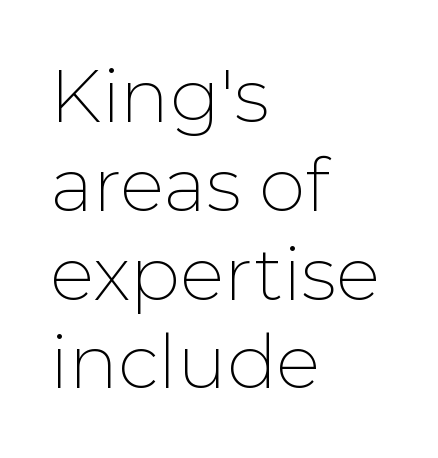
{"serif": "no", "italic": "no", "bold": "no", "weight": "thin", "width": "normal", "stroke_contrast": "low", "x_height": "medium", "monospaced": "no", "underline": "no", "align": "left", "line_spacing_ratio": 1.2, "letter_spacing": "normal", "letter_spacing_em": 0.0, "glyph_px": 74}
